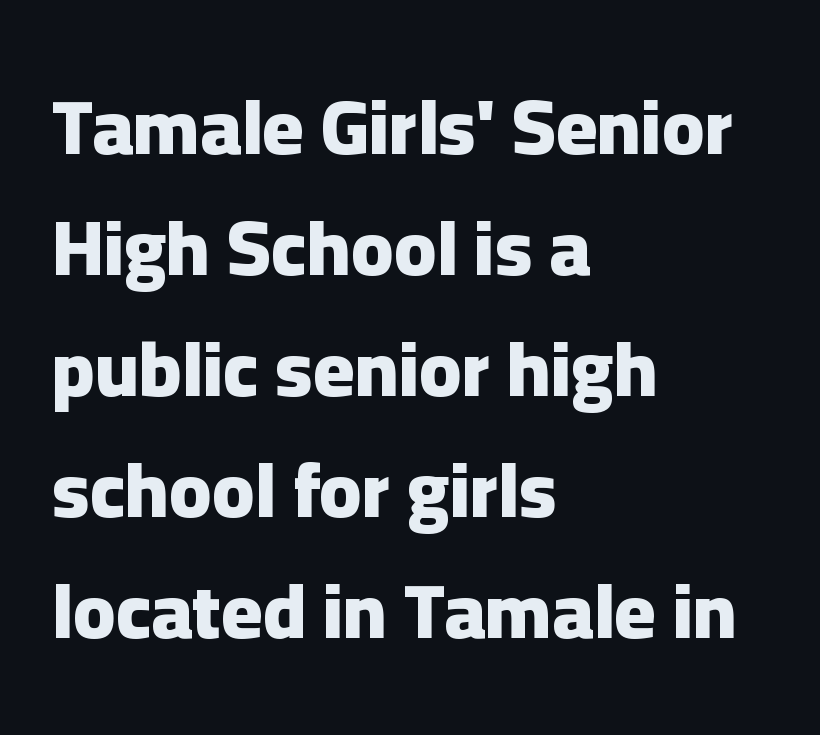
{"serif": "no", "italic": "no", "bold": "yes", "weight": "heavy", "width": "normal", "stroke_contrast": "low", "x_height": "medium", "monospaced": "no", "underline": "no", "align": "left", "line_spacing": "normal", "line_spacing_ratio": 1.55, "letter_spacing": "normal", "letter_spacing_em": 0.0, "glyph_px": 78}
